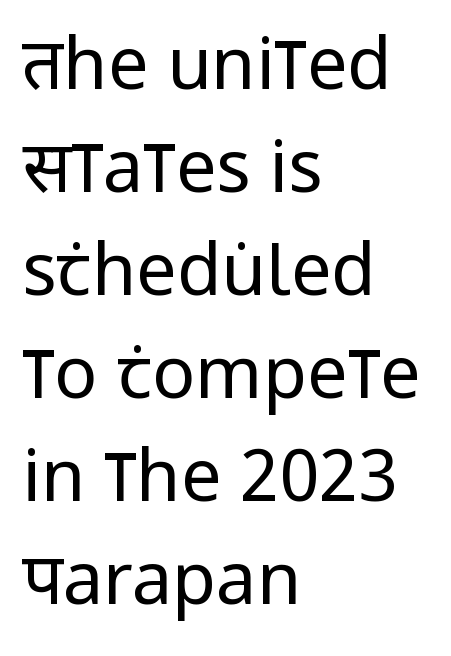
Q: Is the text bold? A: No.
Q: Is the text italic (slanted)? A: No, it is upright.
Q: Is the typeface a serif or a sans-serif typeface? A: Sans-serif.
Q: Is the text underlined? A: No.
Q: How is the paragraph aligned? A: Left-aligned.
Q: Is the spacing between letters normal or unusually wide? A: Normal.
Q: Is the spacing between lines tight, normal or loose? A: Normal.
Q: Width (condensed, normal, or wide)? A: Condensed.
Q: Stroke contrast? A: Low.
Q: x-height? A: Large.
Q: Monospaced? A: No.
